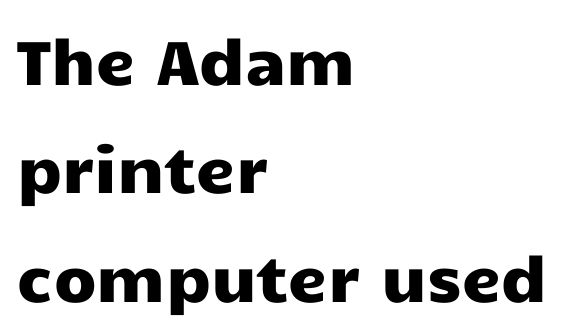
{"serif": "no", "italic": "no", "width": "wide", "stroke_contrast": "low", "x_height": "medium", "monospaced": "no", "underline": "no", "align": "left", "line_spacing_ratio": 1.75, "letter_spacing": "normal", "letter_spacing_em": 0.0, "glyph_px": 62}
